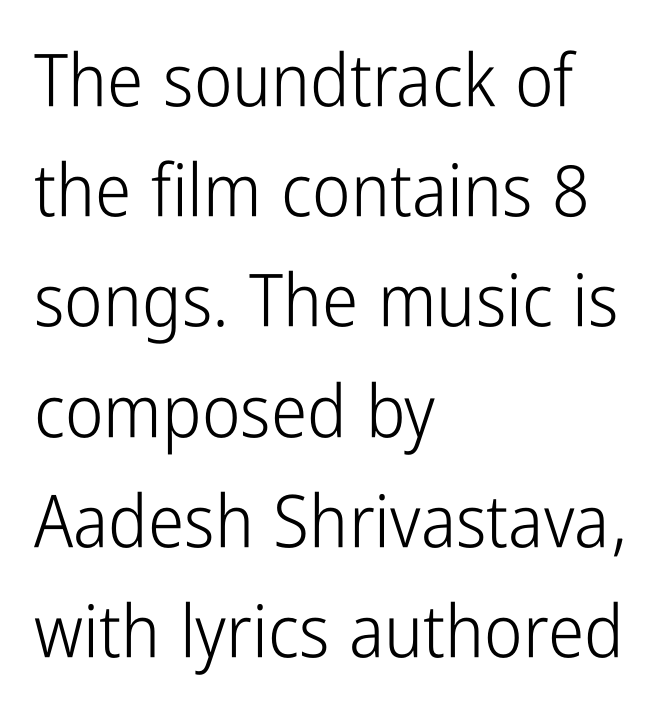
{"serif": "no", "italic": "no", "bold": "no", "weight": "light", "width": "condensed", "stroke_contrast": "low", "x_height": "medium", "monospaced": "no", "underline": "no", "align": "left", "line_spacing": "normal", "line_spacing_ratio": 1.51, "letter_spacing": "normal", "letter_spacing_em": 0.0, "glyph_px": 73}
